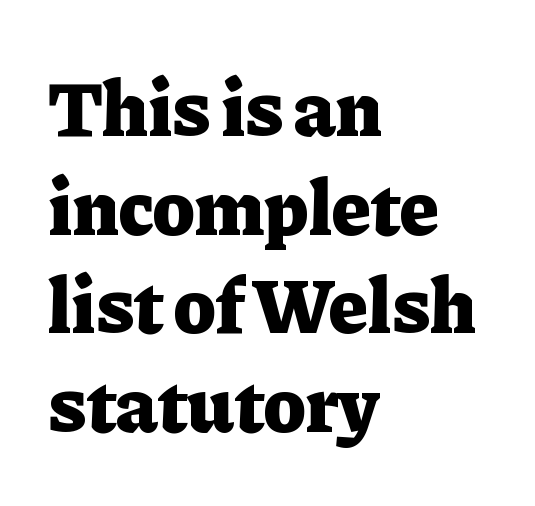
{"serif": "yes", "italic": "no", "bold": "yes", "weight": "heavy", "width": "normal", "stroke_contrast": "low", "x_height": "medium", "monospaced": "no", "underline": "no", "align": "left", "line_spacing": "normal", "line_spacing_ratio": 1.25, "letter_spacing": "normal", "letter_spacing_em": 0.0, "glyph_px": 79}
